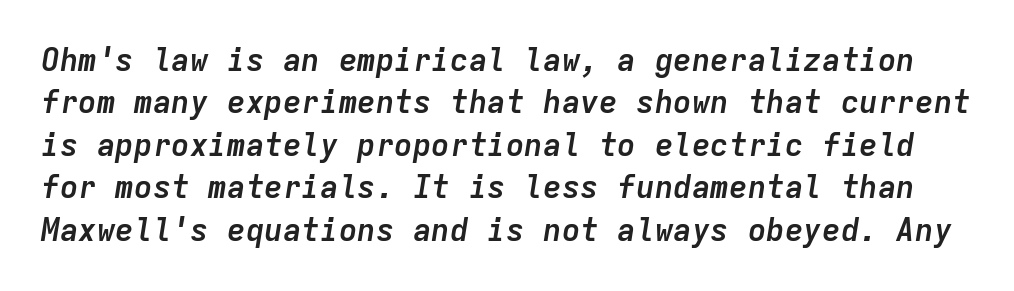
Q: Is the text bold? A: Yes.
Q: Is the text italic (slanted)? A: Yes, it leans right by about 9 degrees.
Q: Is the text underlined? A: No.
Q: Is the spacing between letters normal or unusually wide? A: Normal.
Q: Is the spacing between lines tight, normal or loose? A: Normal.
Q: Width (condensed, normal, or wide)? A: Normal.
Q: Stroke contrast? A: Low.
Q: x-height? A: Medium.
Q: Monospaced? A: Yes.
